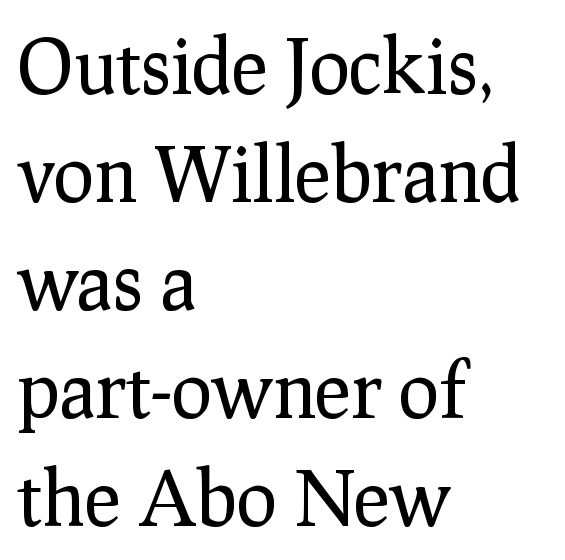
Tall strokes in this sample are plumb rather than angled. If you drew a ruler down the left edge, every line would touch it. A serif font was chosen for this passage. These lines keep a tight, regular rhythm from letter to letter.
